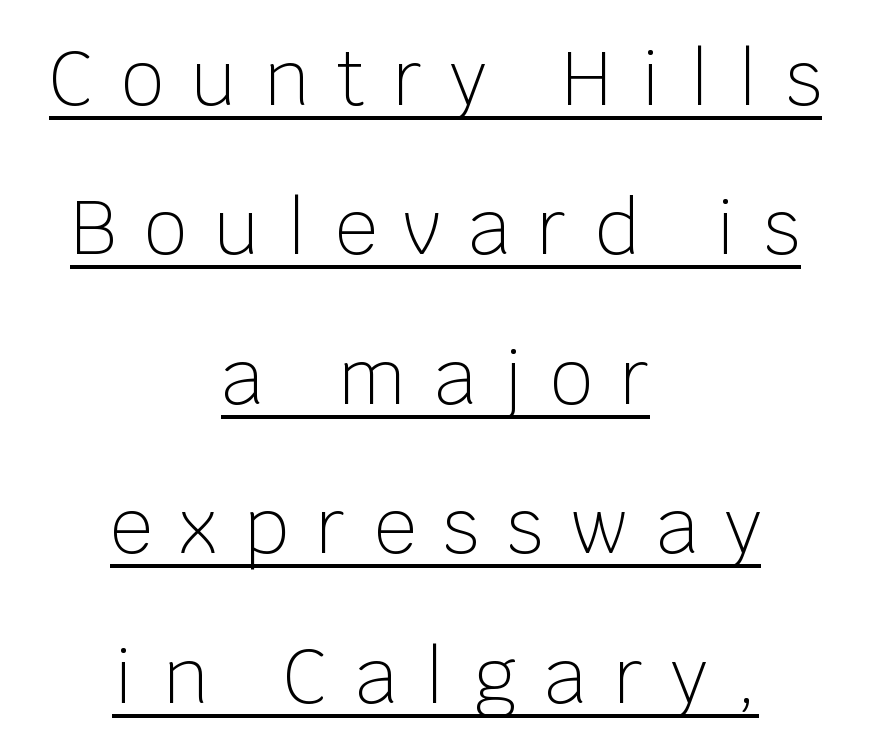
If you folded the block vertically in half, each line would mirror itself in length. No heavy texture on the line: the type isn't bold. This sample has the flowing, uneven cadence of proportional lettering. The passage shown is typeset with a sans-serif family. Beneath each row of characters lies a ruled line.
